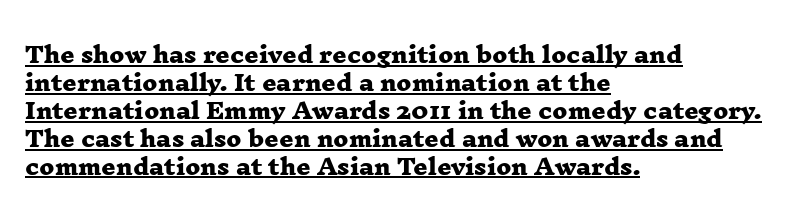
{"bold": "yes", "underline": "yes", "align": "left", "line_spacing": "normal", "line_spacing_ratio": 1.27, "letter_spacing": "normal", "letter_spacing_em": 0.0, "glyph_px": 22}
